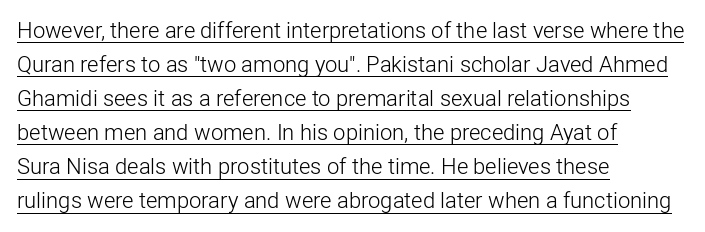
{"italic": "no", "bold": "no", "underline": "yes", "align": "left", "line_spacing": "normal", "line_spacing_ratio": 1.55, "letter_spacing": "normal", "letter_spacing_em": 0.0, "glyph_px": 22}
